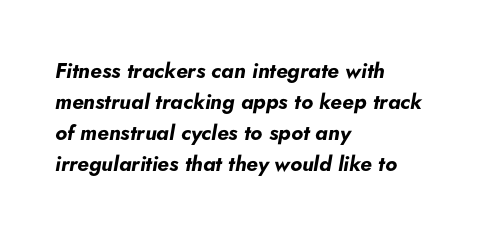
{"italic": "yes", "lean": "right", "slant_degrees": 5, "bold": "yes", "underline": "no", "align": "left", "line_spacing": "normal", "line_spacing_ratio": 1.47, "letter_spacing": "normal", "letter_spacing_em": 0.0, "glyph_px": 21}
